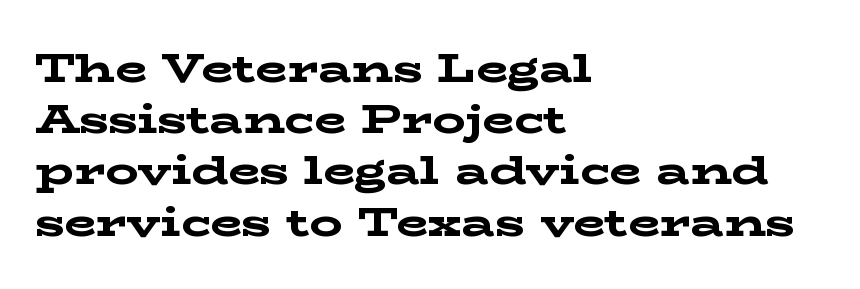
Q: Is the text bold? A: Yes.
Q: Is the text italic (slanted)? A: No, it is upright.
Q: Is the typeface a serif or a sans-serif typeface? A: Serif.
Q: Is the text underlined? A: No.
Q: How is the paragraph aligned? A: Left-aligned.
Q: Is the spacing between letters normal or unusually wide? A: Normal.
Q: Is the spacing between lines tight, normal or loose? A: Normal.
Q: Width (condensed, normal, or wide)? A: Wide.
Q: Stroke contrast? A: Low.
Q: x-height? A: Medium.
Q: Monospaced? A: No.
